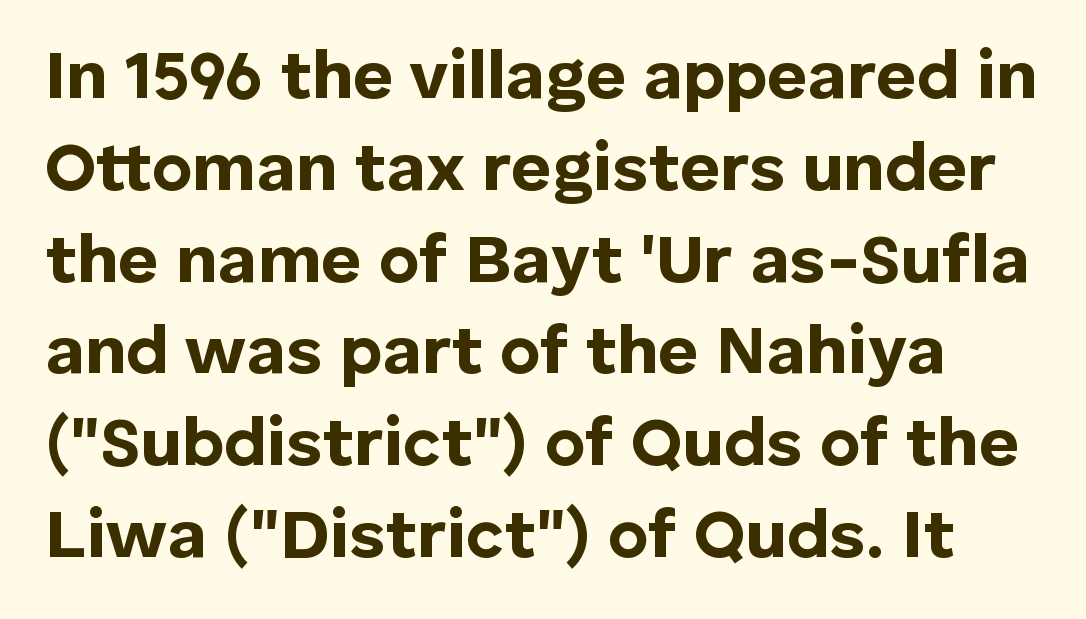
Notice how thick the strokes are: this is what a full bold looks like. Bare-footed words on every line. A normal amount of white space separates one row of letters from the next. Each letter keeps its own natural width here, so spacing adapts to shape. The lettering stays uniformly vertical, giving the passage a roman look. The rendering shows plain stroke endings on the letterforms — a sans-serif design.
